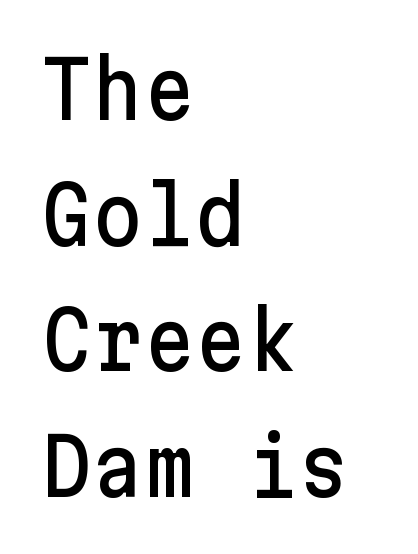
Q: Is the text italic (slanted)? A: No, it is upright.
Q: Is the typeface a serif or a sans-serif typeface? A: Sans-serif.
Q: Is the text underlined? A: No.
Q: How is the paragraph aligned? A: Left-aligned.
Q: Is the spacing between letters normal or unusually wide? A: Normal.
Q: Is the spacing between lines tight, normal or loose? A: Normal.
Q: Width (condensed, normal, or wide)? A: Normal.
Q: Stroke contrast? A: Low.
Q: x-height? A: Medium.
